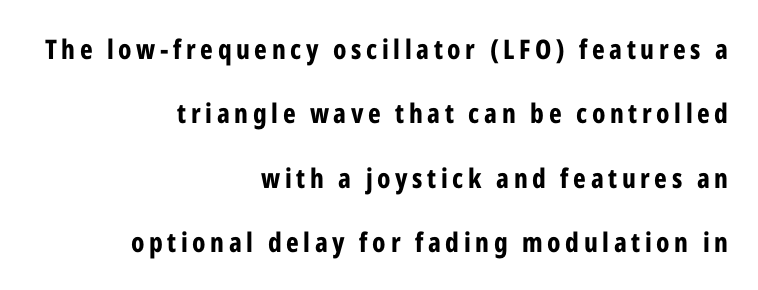
Weight check: bold — yes, fully. Beneath every word, the page is bare. The rag falls on the left side of this text block. Tall strokes in this sample are plumb rather than angled. Baseline-to-baseline distance is far greater than the letter height.
